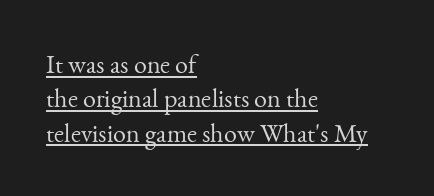
A quiet, ordinary-to-light weight characterises the typeface. Students, observe: this is what conventionally led text looks like. If you drew a line through each stem, it would be perfectly vertical. The ragged edge is on the right, which tells us the setting is flush left.
